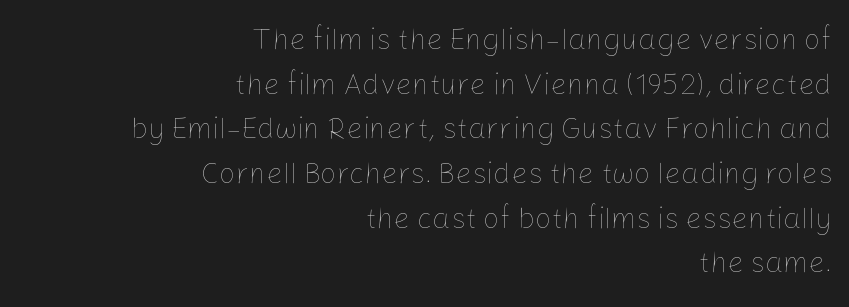
{"italic": "no", "bold": "no", "weight": "thin", "width": "normal", "stroke_contrast": "low", "x_height": "medium", "monospaced": "no", "underline": "no", "align": "right", "line_spacing": "normal", "line_spacing_ratio": 1.54, "letter_spacing": "normal", "letter_spacing_em": 0.0, "glyph_px": 29}
